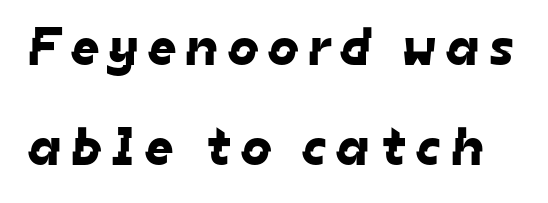
Q: Is the typeface a serif or a sans-serif typeface? A: Sans-serif.
Q: Is the text underlined? A: No.
Q: Width (condensed, normal, or wide)? A: Normal.
Q: Stroke contrast? A: Low.
Q: x-height? A: Medium.
Q: Monospaced? A: No.
